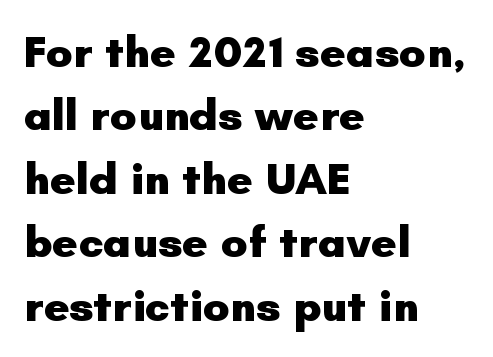
Serif or sans? Sans — the stroke terminals are bare. This is heavy type, rendered in bold. This is the regular roman posture of the typeface. The line texture is even and compact thanks to regular tracking. If you measured baseline to baseline, you'd find a middling distance. If you drew a ruler down the left edge, every line would touch it.
